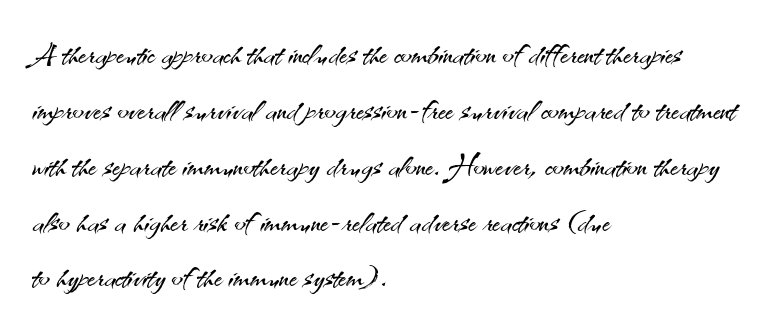
{"serif": "no", "bold": "no", "weight": "light", "width": "normal", "stroke_contrast": "medium", "x_height": "small", "monospaced": "no", "underline": "no", "align": "left", "line_spacing": "normal", "line_spacing_ratio": 1.33, "letter_spacing": "normal", "letter_spacing_em": 0.0, "glyph_px": 42}
